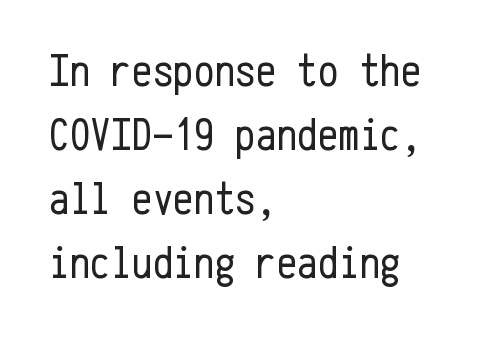
{"serif": "no", "italic": "no", "bold": "no", "weight": "regular", "width": "condensed", "stroke_contrast": "low", "x_height": "medium", "monospaced": "yes", "underline": "no", "align": "left", "line_spacing": "normal", "line_spacing_ratio": 1.39, "letter_spacing": "normal", "letter_spacing_em": 0.0, "glyph_px": 46}
